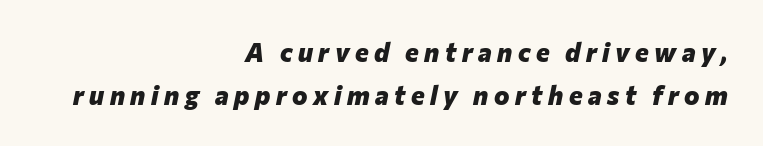
Only glyphs here, with clear space below each row. Is there much room between lines? A standard amount, neither cramped nor airy. Here the glyphs are tracked loosely, breaking word shapes into spaced letters. Line ends are locked; line starts wander. Does the lettering tilt? It does — this is italic. The strokes are fattened all the way to bold.
